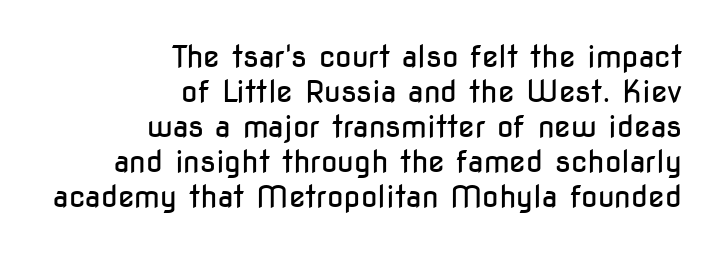
{"serif": "no", "italic": "no", "bold": "no", "weight": "regular", "width": "condensed", "stroke_contrast": "low", "x_height": "medium", "monospaced": "no", "underline": "no", "align": "right", "line_spacing_ratio": 1.17, "letter_spacing": "normal", "letter_spacing_em": 0.0, "glyph_px": 30}
